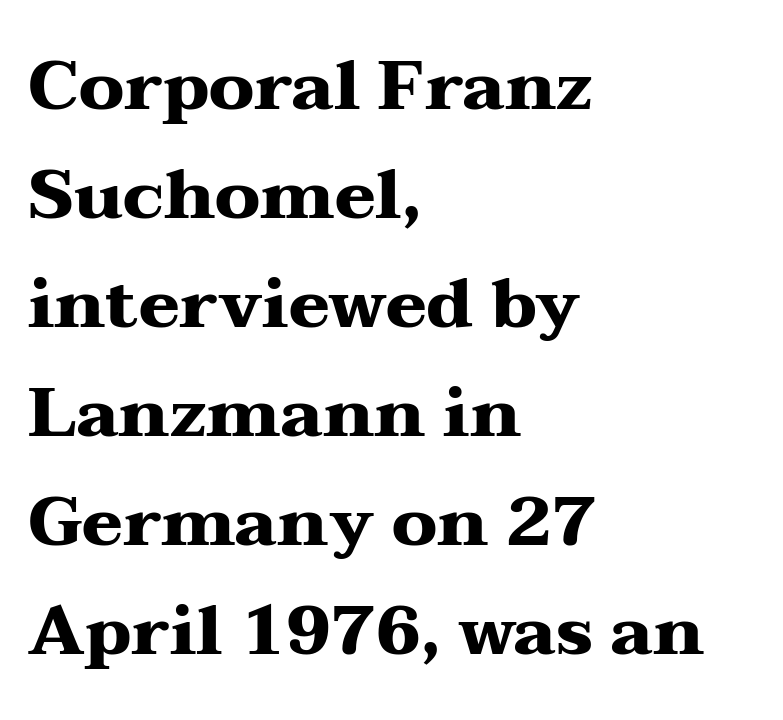
{"serif": "yes", "italic": "no", "bold": "yes", "weight": "heavy", "width": "wide", "stroke_contrast": "medium", "x_height": "medium", "monospaced": "no", "underline": "no", "align": "left", "line_spacing": "normal", "line_spacing_ratio": 1.58, "letter_spacing": "normal", "letter_spacing_em": 0.0, "glyph_px": 69}
